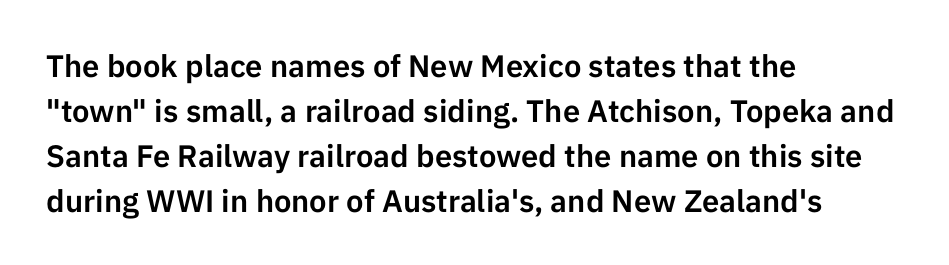
Q: Is the text italic (slanted)? A: No, it is upright.
Q: Is the typeface a serif or a sans-serif typeface? A: Sans-serif.
Q: Is the text underlined? A: No.
Q: How is the paragraph aligned? A: Left-aligned.
Q: Is the spacing between letters normal or unusually wide? A: Normal.
Q: Is the spacing between lines tight, normal or loose? A: Normal.
Q: Width (condensed, normal, or wide)? A: Normal.
Q: Stroke contrast? A: Low.
Q: x-height? A: Medium.
Q: Monospaced? A: No.
